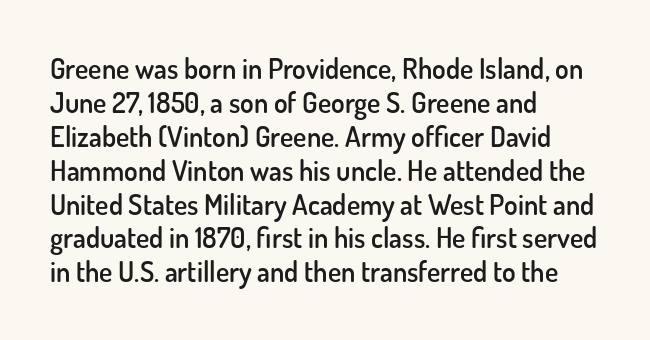
The passage shown is typed in a proportional face where columns would drift. The paragraph shown leans on its left margin. These lines keep a tight, regular rhythm from letter to letter. A clean baseline with only descenders dipping below it. The letters carry no serifs — their stems end cleanly without finishing strokes.
